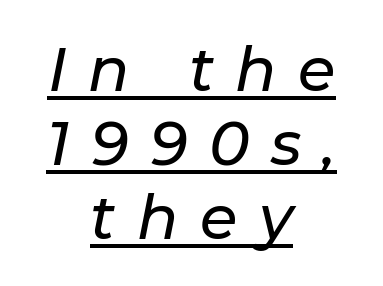
The image shows 61 px text type, italic (leaning right); set centered, line spacing 1.21x, unusually wide letter spacing (+0.35 em), underlined; low stroke contrast and a medium x-height.
